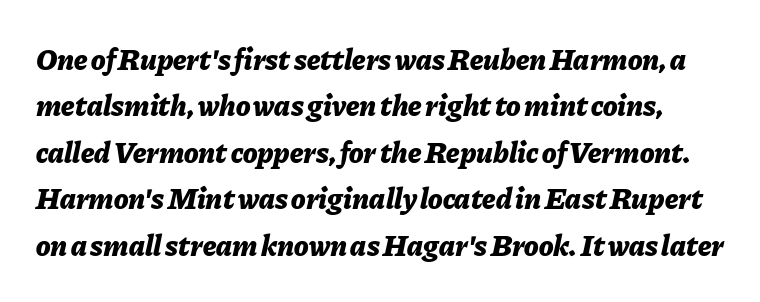
The image shows 30 px bold type, italic (leaning right); set normal line spacing (1.55x), normal letter spacing, not underlined; low stroke contrast and a medium x-height.
